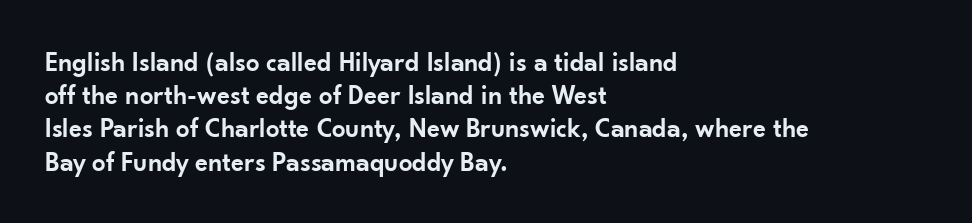
Q: Is the text bold? A: Semi-bold.
Q: Is the text italic (slanted)? A: No, it is upright.
Q: Is the text underlined? A: No.
Q: How is the paragraph aligned? A: Left-aligned.
Q: Is the spacing between letters normal or unusually wide? A: Normal.
